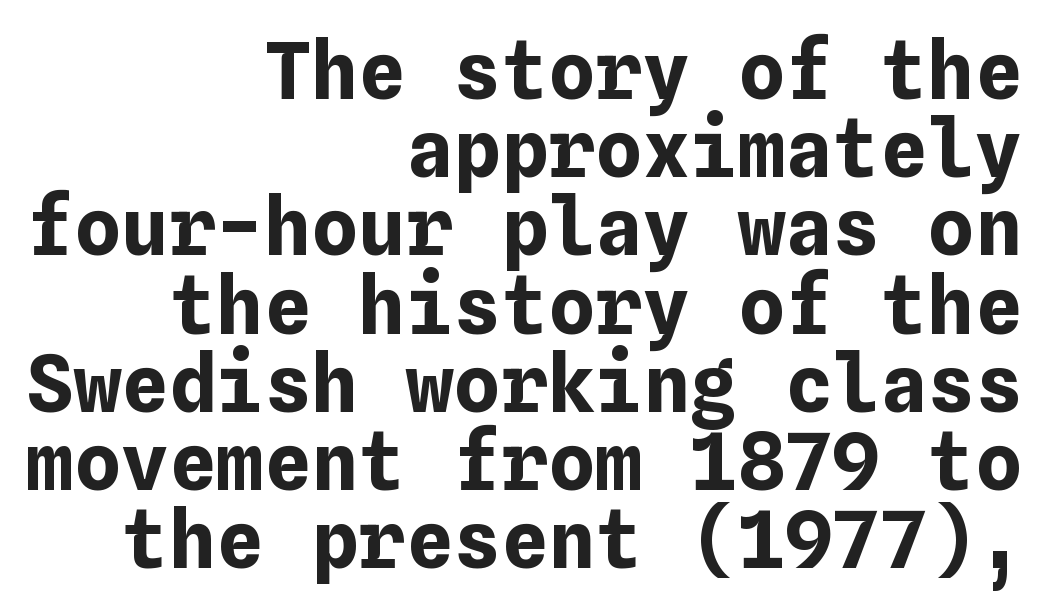
The image shows 79 px bold type, upright; set right-aligned, tight line spacing (0.99x), normal letter spacing, not underlined; low stroke contrast and a medium x-height.
